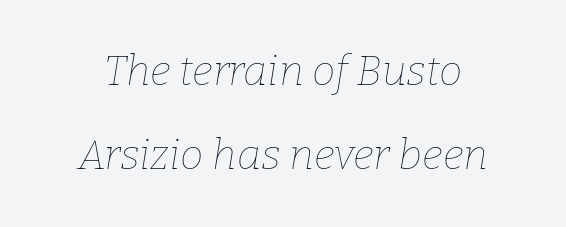
{"italic": "yes", "lean": "right", "slant_degrees": 9, "bold": "no", "weight": "thin", "width": "normal", "stroke_contrast": "low", "x_height": "medium", "monospaced": "no", "underline": "no", "line_spacing": "loose", "line_spacing_ratio": 2.01, "letter_spacing": "normal", "letter_spacing_em": 0.0, "glyph_px": 42}
